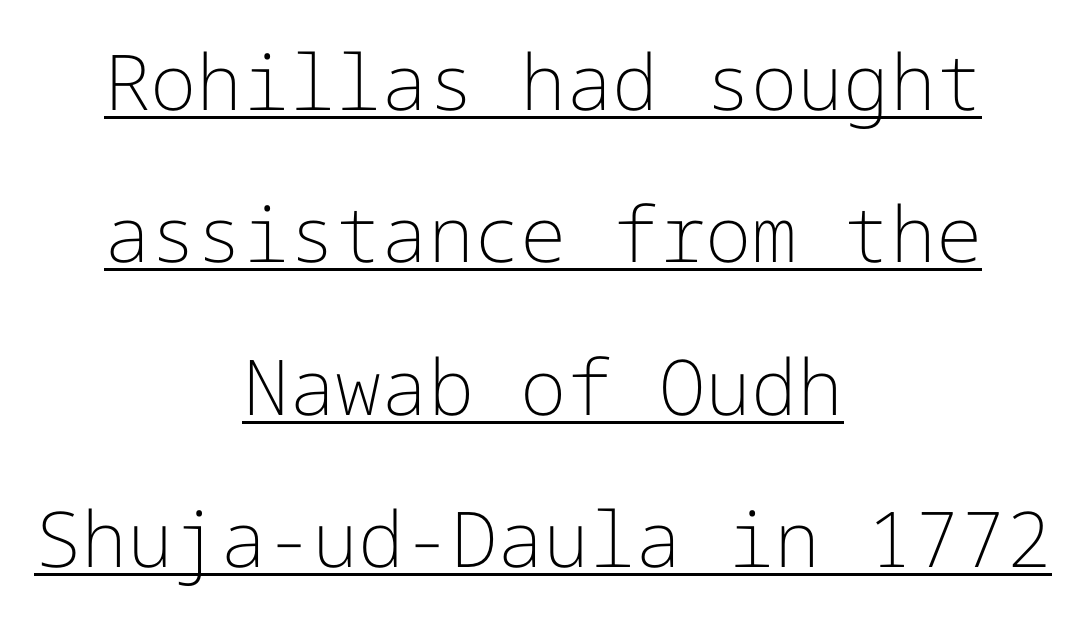
{"serif": "no", "italic": "no", "bold": "no", "weight": "light", "width": "normal", "stroke_contrast": "low", "x_height": "medium", "underline": "yes", "align": "center", "line_spacing": "loose", "line_spacing_ratio": 1.98, "letter_spacing": "normal", "letter_spacing_em": 0.0, "glyph_px": 77}
